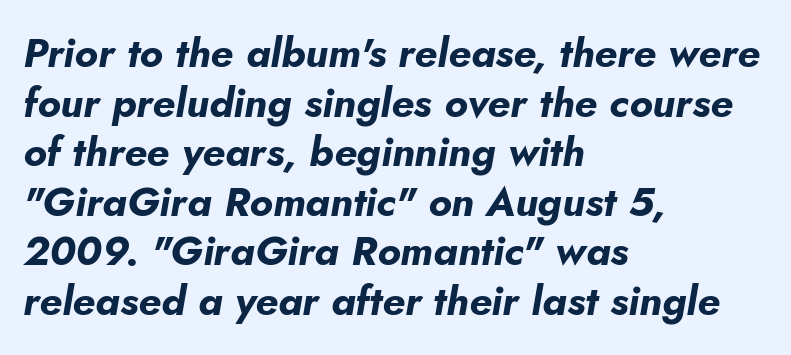
The image shows 41 px bold type, italic (leaning right); set left-aligned, line spacing 1.21x, normal letter spacing, not underlined; low stroke contrast and a small x-height.
